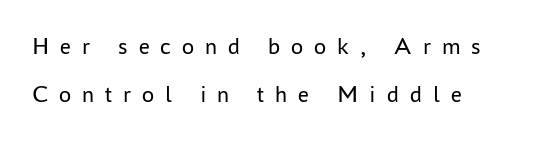
Q: Is the text bold? A: No.
Q: Is the text italic (slanted)? A: No, it is upright.
Q: Is the text underlined? A: No.
Q: How is the paragraph aligned? A: Left-aligned.
Q: Is the spacing between letters normal or unusually wide? A: Unusually wide.
Q: Is the spacing between lines tight, normal or loose? A: Loose.
